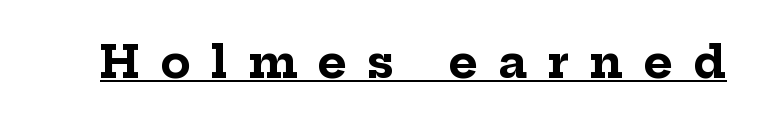
The image shows 45 px bold serif type, upright; set unusually wide letter spacing (+0.45 em), underlined; low stroke contrast and a medium x-height.
